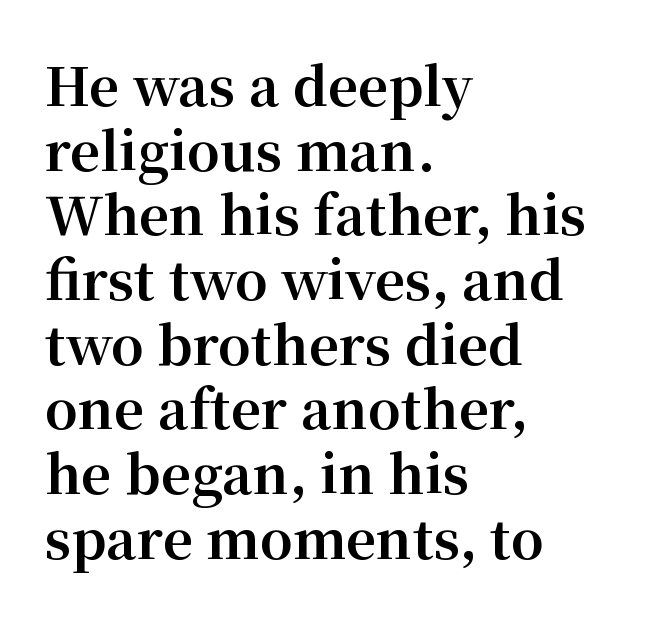
{"serif": "yes", "italic": "no", "bold": "yes", "weight": "bold", "width": "normal", "stroke_contrast": "medium", "x_height": "medium", "monospaced": "no", "underline": "no", "align": "left", "line_spacing_ratio": 1.22, "letter_spacing": "normal", "letter_spacing_em": 0.0, "glyph_px": 53}
